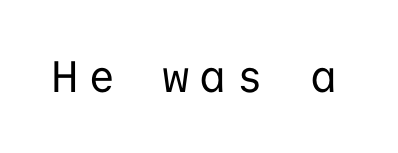
The image shows 44 px regular-weight sans-serif type, upright, monospaced; set unusually wide letter spacing (+0.26 em), not underlined; low stroke contrast and a medium x-height.
